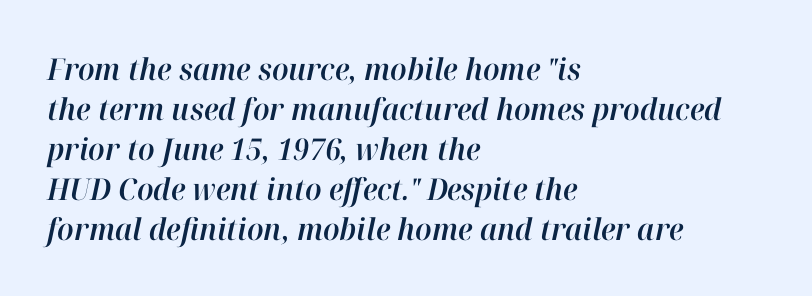
{"italic": "yes", "lean": "right", "slant_degrees": 12, "width": "normal", "stroke_contrast": "high", "x_height": "medium", "monospaced": "no", "underline": "no", "align": "left", "line_spacing": "normal", "line_spacing_ratio": 1.33, "letter_spacing": "normal", "letter_spacing_em": 0.0, "glyph_px": 30}
